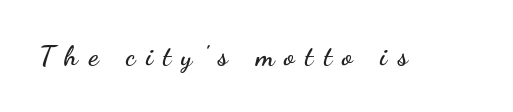
{"serif": "no", "width": "wide", "stroke_contrast": "low", "x_height": "small", "monospaced": "no", "underline": "no", "letter_spacing": "wide", "letter_spacing_em": 0.37, "glyph_px": 28}
